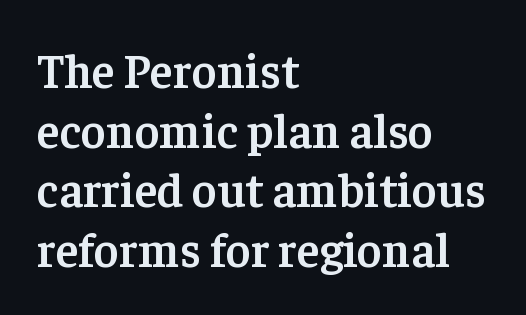
Does the lettering tilt? It doesn't — this is upright. These lines are rendered in a variable-pitch font. Casual observation: everything's shoved over to the left. Short note: letters normally spaced. I'd call this a serif setting — the letters wear small feet.
